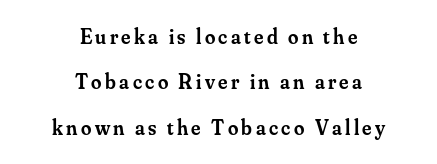
Q: Is the text bold? A: Semi-bold.
Q: Is the text italic (slanted)? A: No, it is upright.
Q: Is the text underlined? A: No.
Q: How is the paragraph aligned? A: Centered.
Q: Is the spacing between lines tight, normal or loose? A: Loose.
